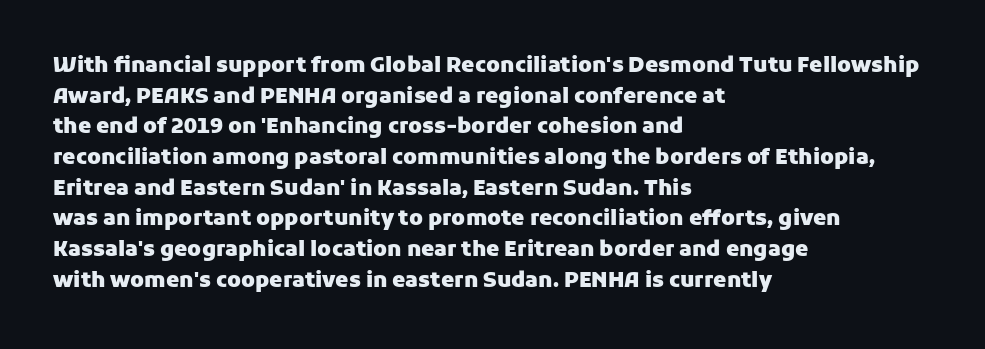
The image shows 21 px bold type, upright; set left-aligned, normal line spacing (1.46x), normal letter spacing, not underlined.
